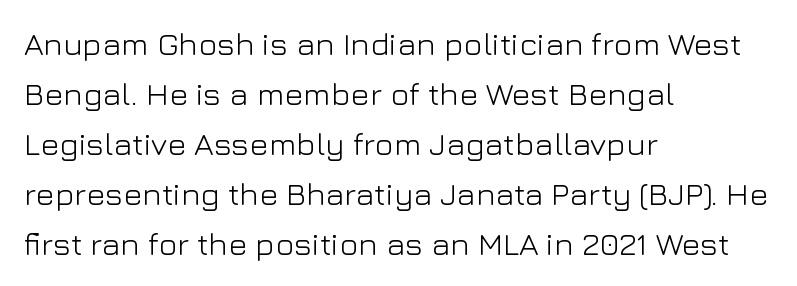
Look at the tracking — it's just the regular setting, nothing added. The string is rendered with underlining switched off. These glyphs show unthickened strokes, regular width or finer. This rendering employs a face without finishing strokes, i.e., a sans-serif. If you drew a ruler down the left edge, every line would touch it. Each letter keeps its own natural width here, so spacing adapts to shape.
